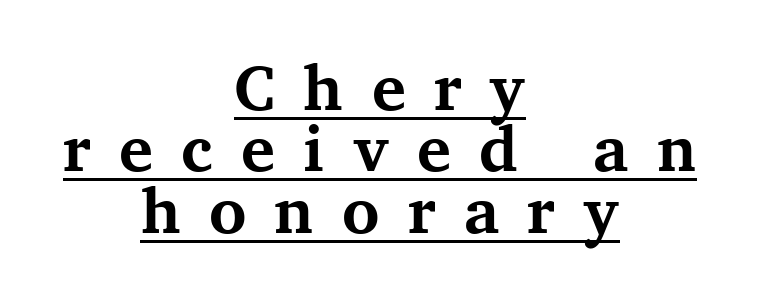
{"serif": "yes", "italic": "no", "bold": "yes", "weight": "bold", "width": "normal", "stroke_contrast": "medium", "x_height": "medium", "monospaced": "no", "underline": "yes", "align": "center", "line_spacing": "tight", "line_spacing_ratio": 0.96, "letter_spacing": "wide", "letter_spacing_em": 0.44, "glyph_px": 64}
